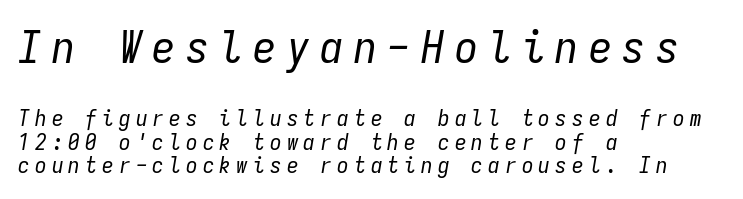
Q: Is the text bold? A: No.
Q: Is the text italic (slanted)? A: Yes, it leans right by about 9 degrees.
Q: Is the text underlined? A: No.
Q: How is the paragraph aligned? A: Left-aligned.
Q: Is the spacing between letters normal or unusually wide? A: Unusually wide.
Q: Is the spacing between lines tight, normal or loose? A: Tight.
Q: Which block of text is set in a larger size, the first (top) or the second (bottom)? A: The first (top) one.
Q: Width (condensed, normal, or wide)? A: Condensed.
Q: Stroke contrast? A: Low.
Q: x-height? A: Medium.
Q: Monospaced? A: Yes.
